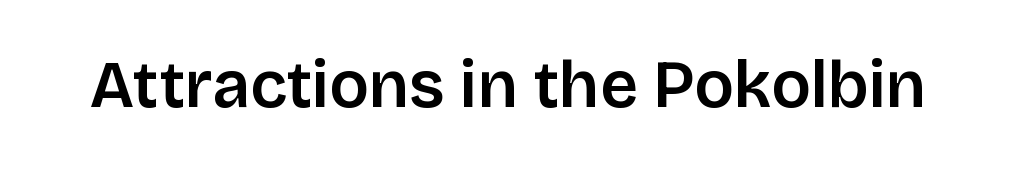
Q: Is the text italic (slanted)? A: No, it is upright.
Q: Is the typeface a serif or a sans-serif typeface? A: Sans-serif.
Q: Is the text underlined? A: No.
Q: Is the spacing between letters normal or unusually wide? A: Normal.
Q: Width (condensed, normal, or wide)? A: Normal.
Q: Stroke contrast? A: Low.
Q: x-height? A: Large.
Q: Monospaced? A: No.
